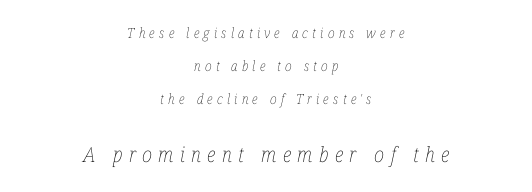
Q: Is the text bold? A: No.
Q: Is the text italic (slanted)? A: Yes, it leans right by about 12 degrees.
Q: Is the text underlined? A: No.
Q: How is the paragraph aligned? A: Centered.
Q: Is the spacing between letters normal or unusually wide? A: Unusually wide.
Q: Is the spacing between lines tight, normal or loose? A: Loose.
Q: Which block of text is set in a larger size, the first (top) or the second (bottom)? A: The second (bottom) one.
